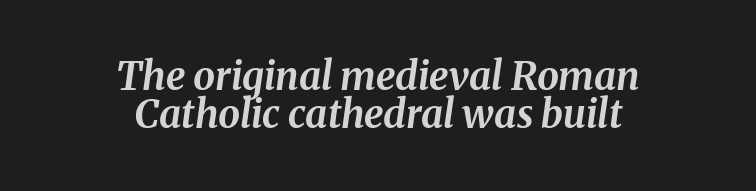
{"italic": "yes", "lean": "right", "slant_degrees": 8, "bold": "yes", "weight": "bold", "width": "normal", "stroke_contrast": "medium", "x_height": "medium", "monospaced": "no", "underline": "no", "align": "center", "line_spacing": "tight", "line_spacing_ratio": 0.98, "letter_spacing": "normal", "letter_spacing_em": 0.0, "glyph_px": 39}
